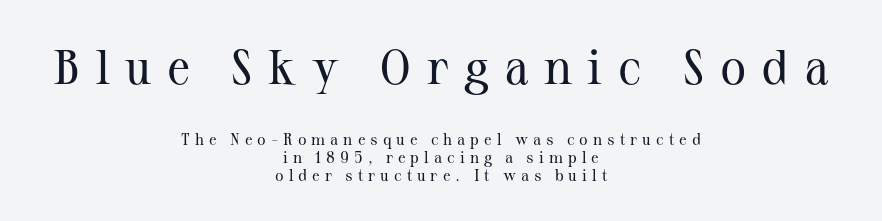
Ink coverage per letter is moderate at most. The lines are packed closely together with very little leading. Font category for this specimen: serif. The letters advance in unequal steps, a hallmark of proportional type.
